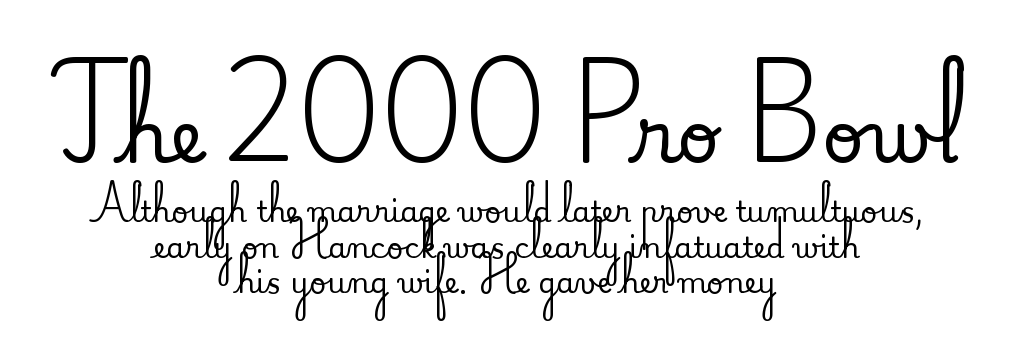
{"serif": "yes", "italic": "no", "width": "normal", "stroke_contrast": "medium", "x_height": "small", "monospaced": "no", "underline": "no", "align": "center", "line_spacing_ratio": 1.22, "letter_spacing": "normal", "letter_spacing_em": 0.0, "larger_block": "first", "size_ratio": 2.52, "glyph_px": 73}
